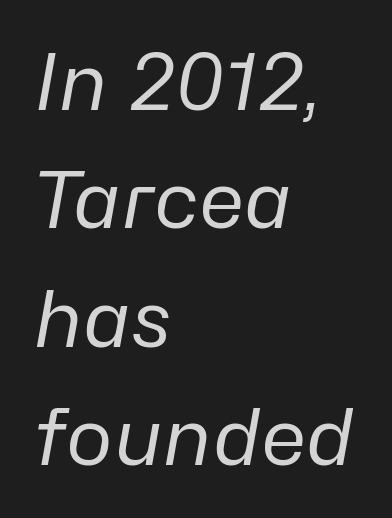
{"italic": "yes", "lean": "right", "slant_degrees": 10, "bold": "no", "weight": "regular", "width": "normal", "stroke_contrast": "low", "x_height": "medium", "monospaced": "no", "underline": "no", "align": "left", "line_spacing": "normal", "line_spacing_ratio": 1.5, "letter_spacing": "normal", "letter_spacing_em": 0.0, "glyph_px": 79}
